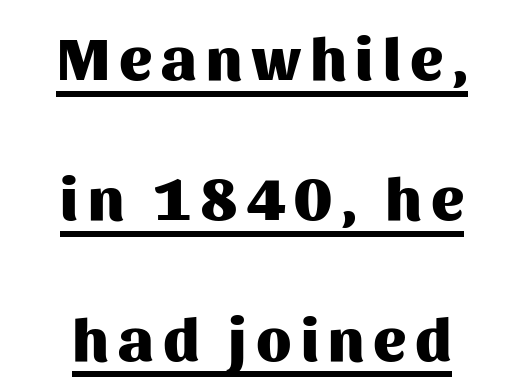
The face used here is a sans, in the tradition of grotesques and geometrics. Visually the block forms a symmetrical silhouette, jagged on both flanks. Emphasis by weight is at full strength: bold. Spacing verdict: proportional, widths tailored to each character.
